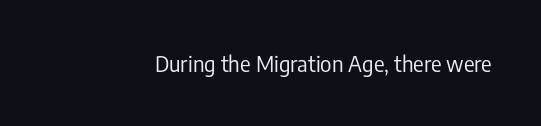
{"italic": "no", "bold": "no", "underline": "no", "letter_spacing": "normal", "letter_spacing_em": 0.0, "glyph_px": 22}
